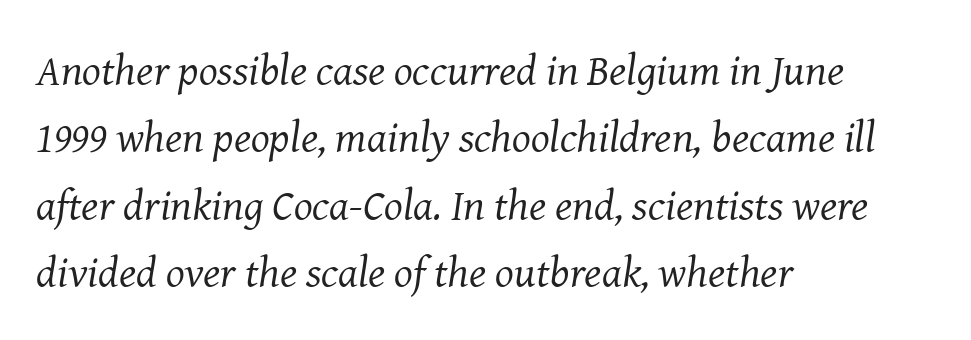
The image shows 44 px regular-weight serif type, italic (leaning right); set left-aligned, normal line spacing (1.53x), normal letter spacing, not underlined; medium stroke contrast and a medium x-height.
